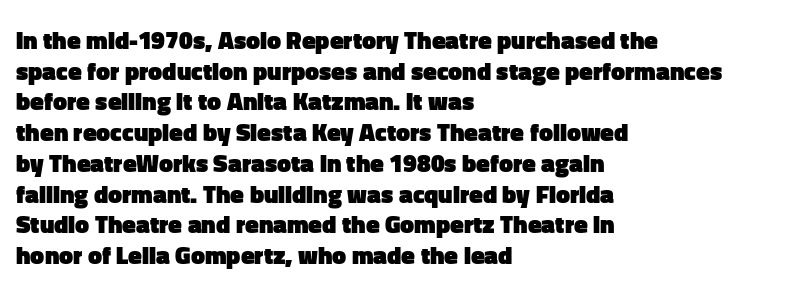
{"italic": "no", "bold": "yes", "underline": "no", "align": "left", "line_spacing_ratio": 1.23, "letter_spacing": "normal", "letter_spacing_em": 0.0, "glyph_px": 25}
